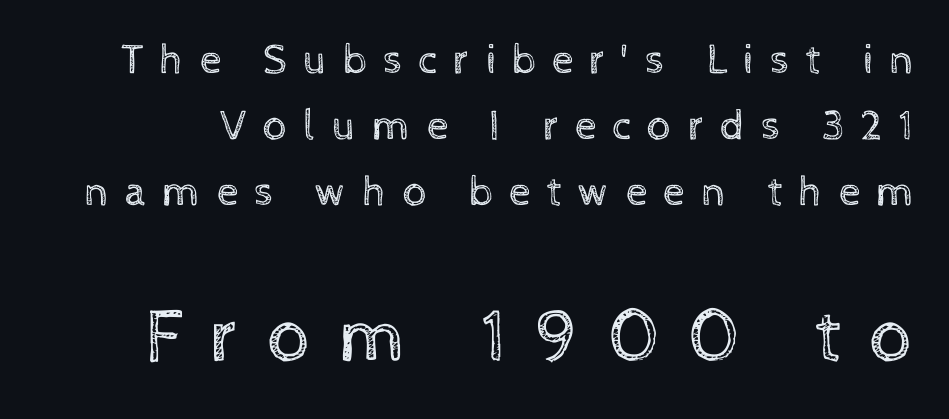
Q: Is the text bold? A: No.
Q: Is the text italic (slanted)? A: No, it is upright.
Q: Is the text underlined? A: No.
Q: Is the spacing between letters normal or unusually wide? A: Unusually wide.
Q: Is the spacing between lines tight, normal or loose? A: Normal.
Q: Which block of text is set in a larger size, the first (top) or the second (bottom)? A: The second (bottom) one.
Q: Width (condensed, normal, or wide)? A: Normal.
Q: x-height? A: Medium.
Q: Monospaced? A: No.
